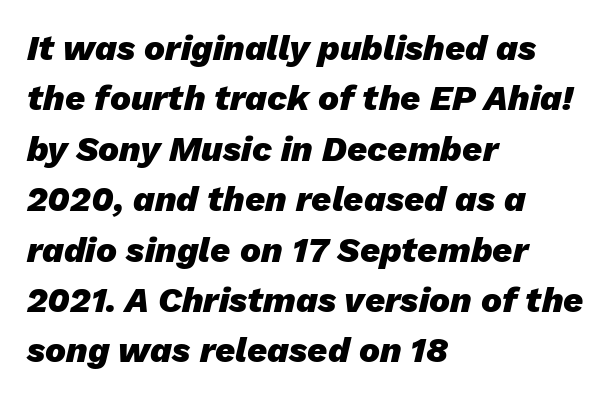
Q: Is the text bold? A: Yes.
Q: Is the text italic (slanted)? A: Yes, it leans right by about 13 degrees.
Q: Is the text underlined? A: No.
Q: How is the paragraph aligned? A: Left-aligned.
Q: Is the spacing between letters normal or unusually wide? A: Normal.
Q: Is the spacing between lines tight, normal or loose? A: Normal.
Q: Width (condensed, normal, or wide)? A: Normal.
Q: Stroke contrast? A: Low.
Q: x-height? A: Medium.
Q: Monospaced? A: No.
